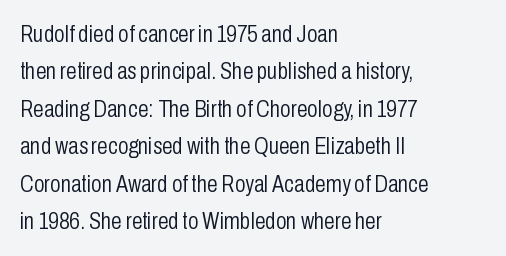
{"italic": "no", "bold": "no", "underline": "no", "align": "left", "line_spacing": "normal", "line_spacing_ratio": 1.56, "letter_spacing": "normal", "letter_spacing_em": 0.0, "glyph_px": 24}
